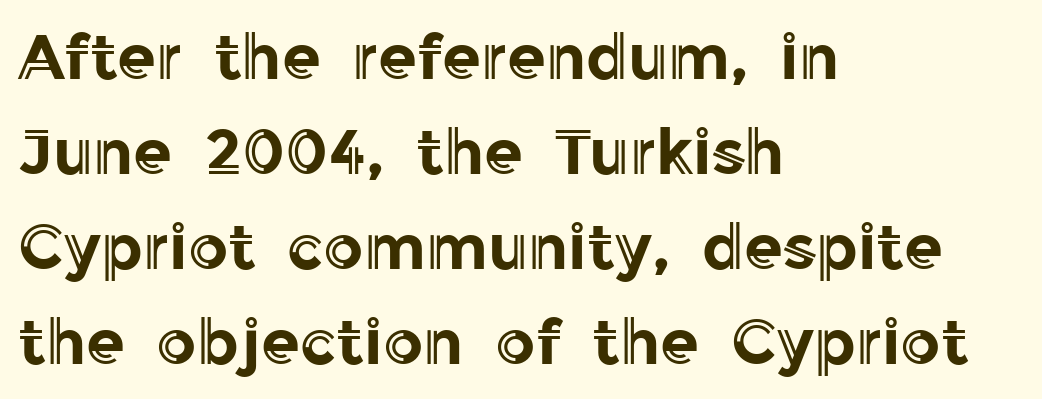
Q: Is the text italic (slanted)? A: No, it is upright.
Q: Is the text underlined? A: No.
Q: How is the paragraph aligned? A: Left-aligned.
Q: Is the spacing between letters normal or unusually wide? A: Normal.
Q: Is the spacing between lines tight, normal or loose? A: Normal.
Q: Width (condensed, normal, or wide)? A: Normal.
Q: x-height? A: Medium.
Q: Monospaced? A: No.
